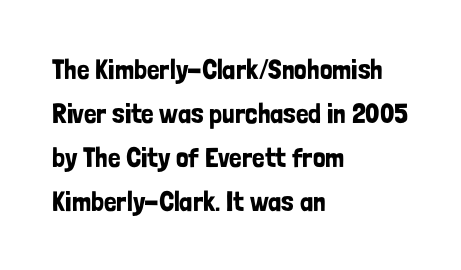
The image shows 28 px condensed sans-serif type, upright; set left-aligned, normal line spacing (1.57x), normal letter spacing, not underlined; low stroke contrast and a medium x-height.
